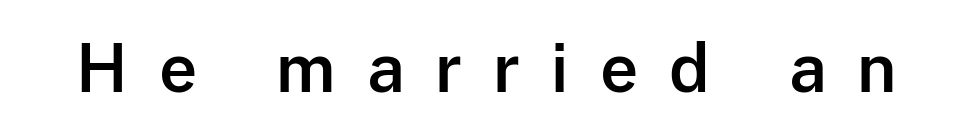
The type is letterspaced generously, with wide tracking. Nope, no serifs anywhere on these letters. Ordinary non-slanted type is in use. Decoration check: the copy has no underline. The face used here is proportionally spaced, like ordinary book or web type.
